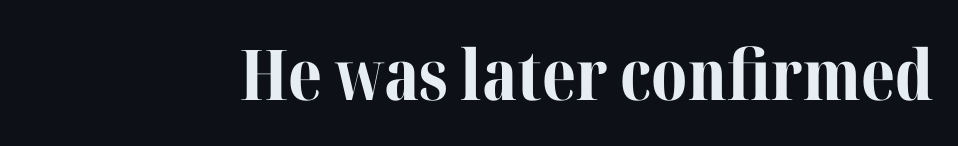
Each glyph is drawn with heavy, bold strokes. Designer's note — italics off, roman on. This rendering leaves character spacing at its baseline value. Descenders hang freely into open space. Is this a sans? No — the strokes have serifs. The letters advance in unequal steps, a hallmark of proportional type.
